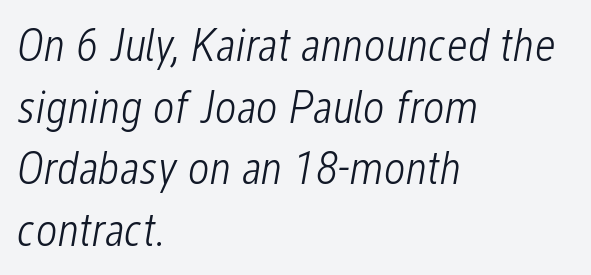
The image shows 47 px light, condensed type, italic (leaning right); set left-aligned, normal line spacing (1.31x), normal letter spacing, not underlined; low stroke contrast and a medium x-height.
